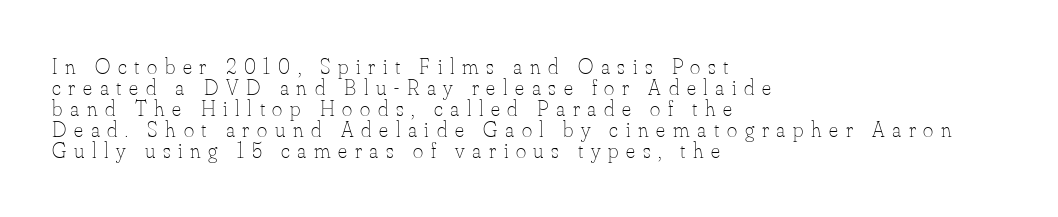
The image shows 22 px text type, upright; set left-aligned, tight line spacing (0.96x), unusually wide letter spacing (+0.35 em), not underlined.
